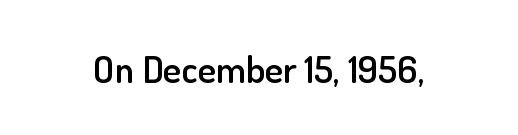
The words here are not underlined. Grotesque or geometric, the face here clearly has no serifs. These words are printed semibold, heavier than regular yet not bold. You could not count columns in this text — the font is proportionally spaced. Posture: straight, roman, zero tilt. Each word holds together tightly as a unit, with standard inter-letter gaps.
